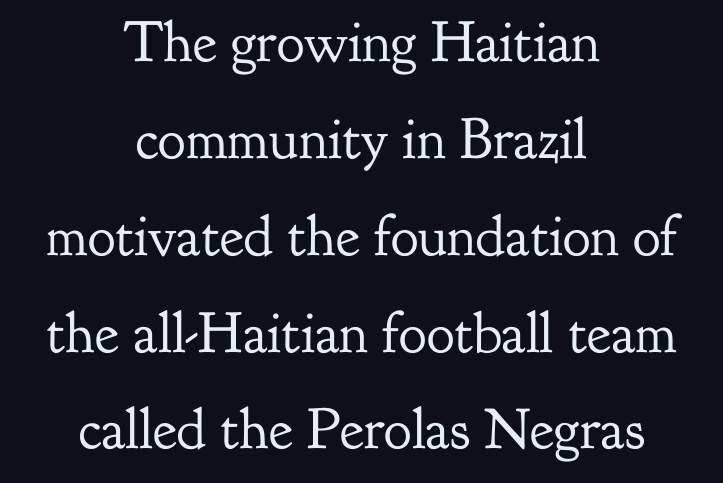
{"serif": "yes", "italic": "no", "bold": "no", "weight": "regular", "width": "normal", "stroke_contrast": "low", "x_height": "small", "monospaced": "no", "underline": "no", "align": "center", "line_spacing": "normal", "line_spacing_ratio": 1.67, "letter_spacing": "normal", "letter_spacing_em": 0.0, "glyph_px": 58}
